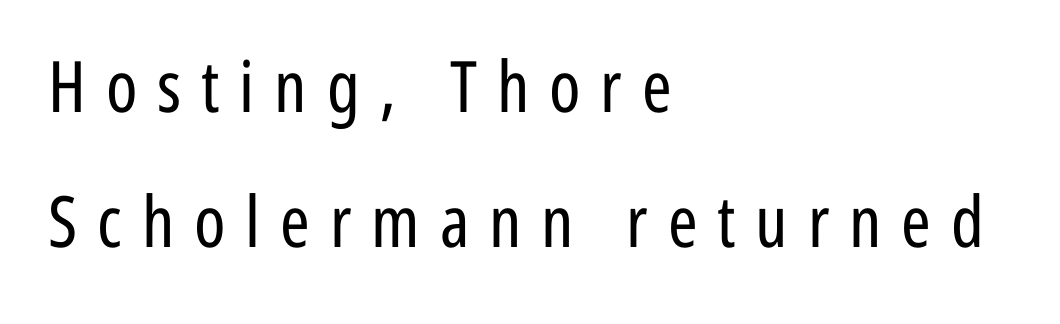
{"serif": "no", "italic": "no", "bold": "no", "weight": "regular", "width": "condensed", "stroke_contrast": "low", "x_height": "medium", "monospaced": "no", "underline": "no", "align": "left", "line_spacing": "loose", "line_spacing_ratio": 1.9, "letter_spacing": "wide", "letter_spacing_em": 0.28, "glyph_px": 71}
